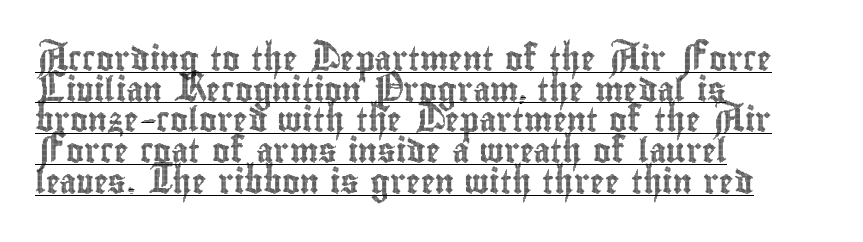
The image shows 24 px text type, upright; set left-aligned, normal line spacing (1.28x), normal letter spacing, underlined.
